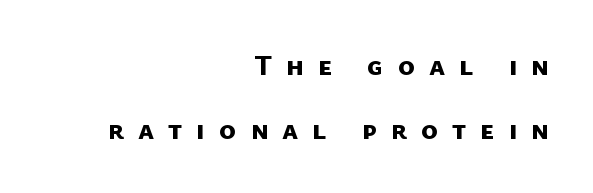
Q: Is the text bold? A: Yes.
Q: Is the typeface a serif or a sans-serif typeface? A: Sans-serif.
Q: Is the text underlined? A: No.
Q: How is the paragraph aligned? A: Right-aligned.
Q: Is the spacing between letters normal or unusually wide? A: Unusually wide.
Q: Is the spacing between lines tight, normal or loose? A: Loose.
Q: Width (condensed, normal, or wide)? A: Normal.
Q: Stroke contrast? A: Low.
Q: x-height? A: Medium.
Q: Monospaced? A: No.
